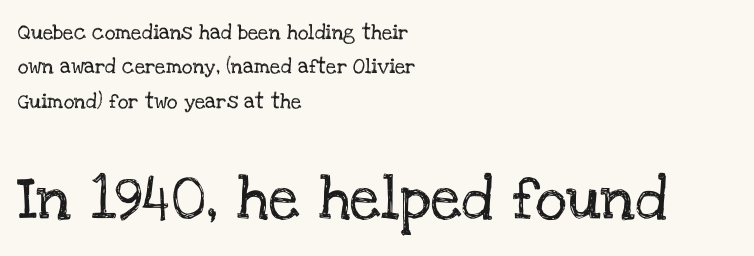
The image shows 44 px serif type, upright; set left-aligned, loose line spacing (2.3x), normal letter spacing, not underlined; the second (bottom) block is 2.93x larger; low stroke contrast and a large x-height.
